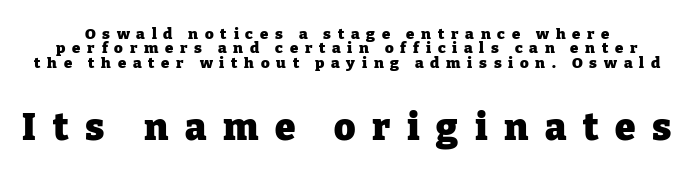
The image shows 37 px heavy serif type, upright; set tight line spacing (0.96x), unusually wide letter spacing (+0.45 em), not underlined; the second (bottom) block is 2.47x larger; low stroke contrast and a medium x-height.
